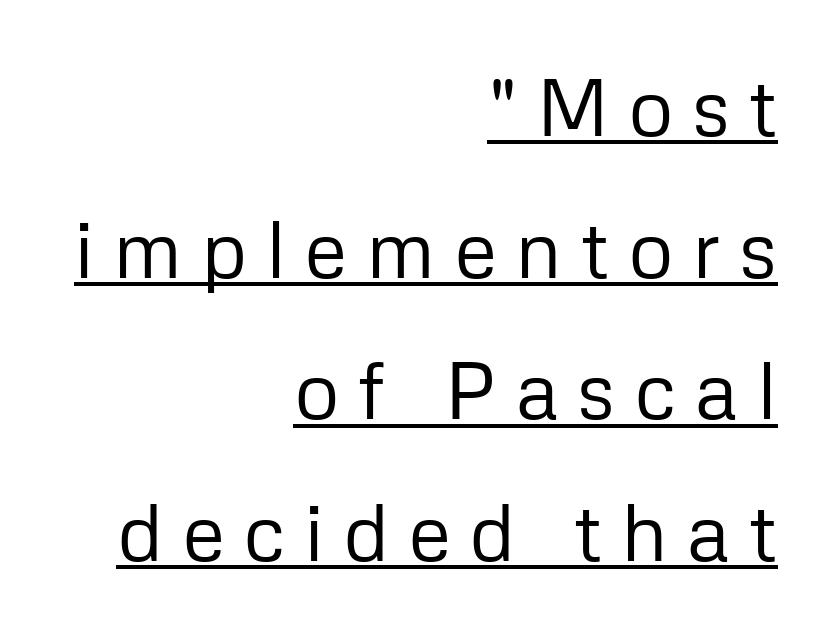
Short and long lines alike share a common ending point at right. Inter-character spacing is expanded well beyond the font's built-in metrics. Descenders here cross a horizontal rule under the line. Look at the bottom of the vertical strokes: they stop flat, with no serifs. The passage shown is typed in a proportional face where columns would drift. Every character sits straight up, as roman type does.
